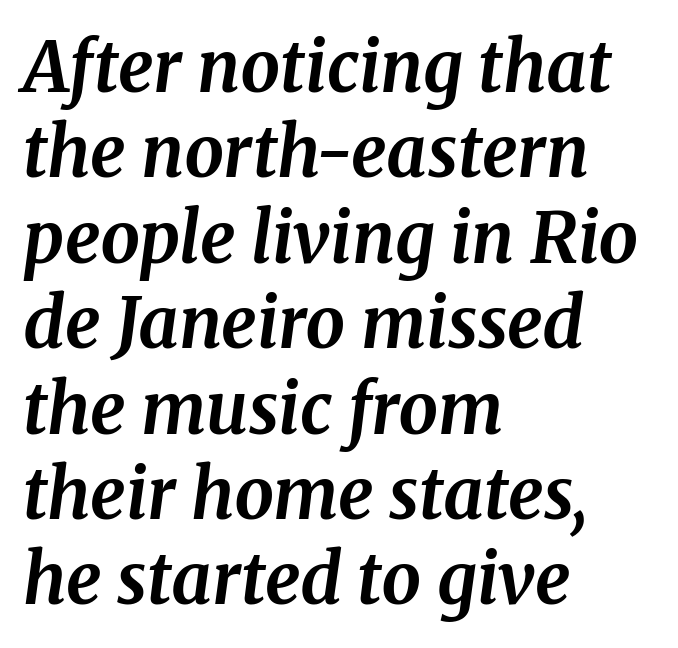
{"serif": "yes", "italic": "yes", "lean": "right", "slant_degrees": 8, "bold": "yes", "weight": "bold", "width": "normal", "stroke_contrast": "medium", "x_height": "medium", "monospaced": "no", "underline": "no", "align": "left", "line_spacing_ratio": 1.22, "letter_spacing": "normal", "letter_spacing_em": 0.0, "glyph_px": 70}
